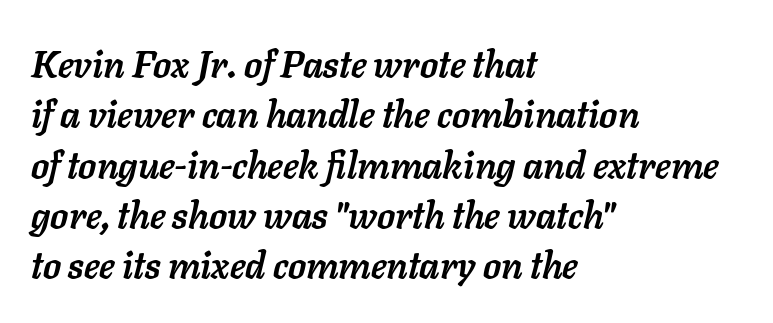
The image shows 37 px semibold type, italic (leaning right); set left-aligned, normal line spacing (1.36x), normal letter spacing, not underlined; low stroke contrast and a medium x-height.
